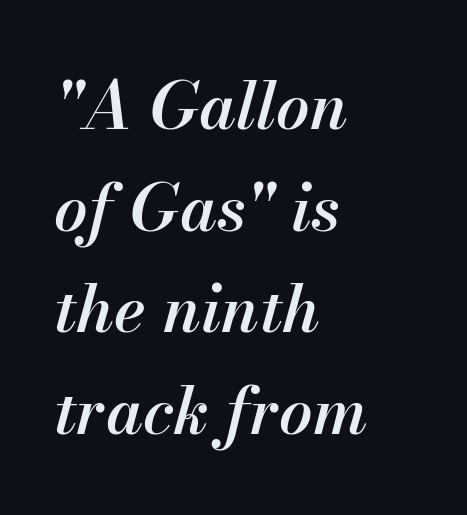
The passage shown is typed in a proportional face where columns would drift. Type without underlining. The line-height multiplier appears to be the usual default. As a designer I'd log this as weight 600, semibold. The passage is arranged the way most books set body copy — flush left. Italic? Definitely — the glyphs are oblique.
